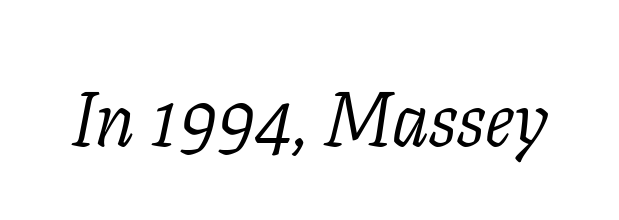
Each letter keeps its own natural width here, so spacing adapts to shape. Descender tails drop into unmarked territory. The characters display serif detailing at their extremities. Short note: letters normally spaced. Slant detected: the letters are inclined. Heaviness? Minimal to ordinary, like unemphasized prose.
